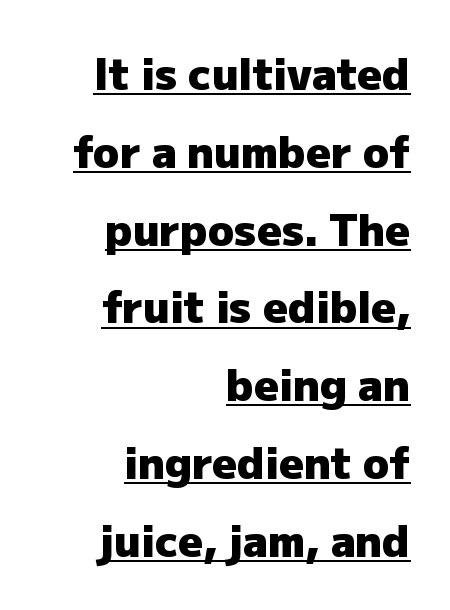
{"serif": "no", "italic": "no", "bold": "yes", "weight": "heavy", "width": "normal", "stroke_contrast": "low", "x_height": "medium", "monospaced": "no", "underline": "yes", "align": "right", "line_spacing_ratio": 1.81, "letter_spacing": "normal", "letter_spacing_em": 0.0, "glyph_px": 43}
